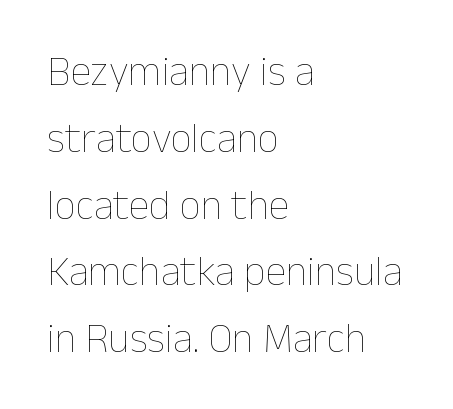
The area under the type is left untouched. Italic: no, the glyphs are upright roman. Spacing verdict: proportional, widths tailored to each character. Is the stroke heavy? The answer is a plain regular-or-lighter. A classic flush-left, rag-right setting is used for this passage.
